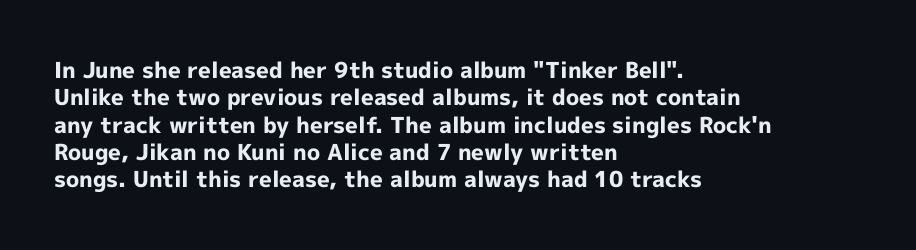
Q: Is the text bold? A: Yes.
Q: Is the text italic (slanted)? A: No, it is upright.
Q: Is the text underlined? A: No.
Q: How is the paragraph aligned? A: Left-aligned.
Q: Is the spacing between letters normal or unusually wide? A: Normal.
